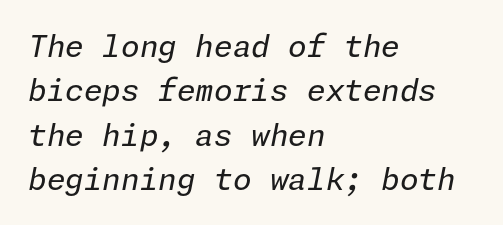
Nothing heavy about these letters — not bold at all. It's the slanting kind of type. Each row of text sits above clean, open space. Honestly, the row spacing looks completely unremarkable. The paragraph has a hard left edge and a soft right edge. Letter spacing: default.
